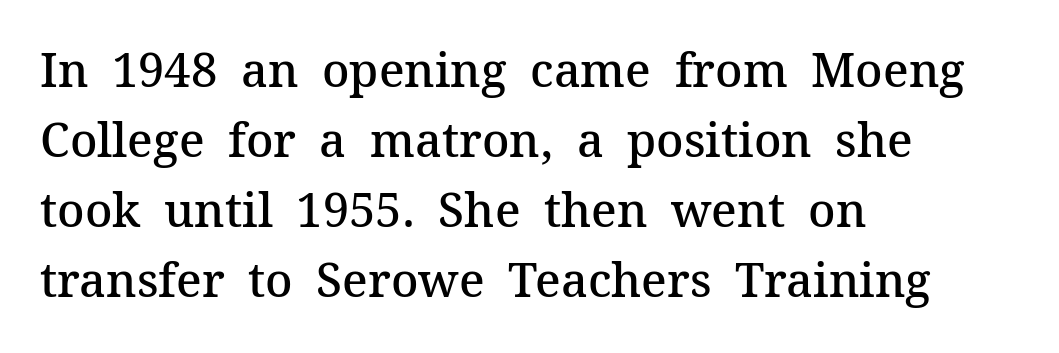
Q: Is the text bold? A: Semi-bold.
Q: Is the text italic (slanted)? A: No, it is upright.
Q: Is the typeface a serif or a sans-serif typeface? A: Serif.
Q: Is the text underlined? A: No.
Q: How is the paragraph aligned? A: Left-aligned.
Q: Is the spacing between letters normal or unusually wide? A: Normal.
Q: Is the spacing between lines tight, normal or loose? A: Normal.
Q: Width (condensed, normal, or wide)? A: Normal.
Q: Stroke contrast? A: Medium.
Q: x-height? A: Medium.
Q: Monospaced? A: No.
